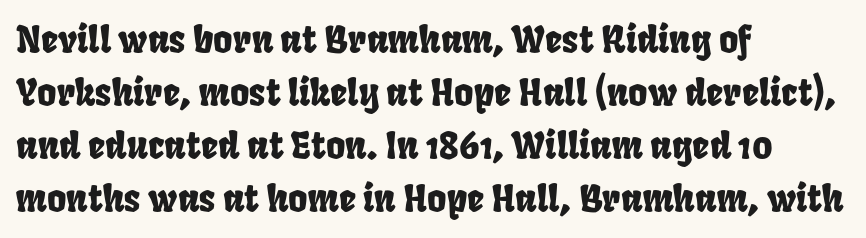
{"width": "condensed", "stroke_contrast": "low", "x_height": "large", "monospaced": "no", "underline": "no", "align": "left", "line_spacing": "normal", "line_spacing_ratio": 1.43, "letter_spacing": "normal", "letter_spacing_em": 0.0, "glyph_px": 37}
